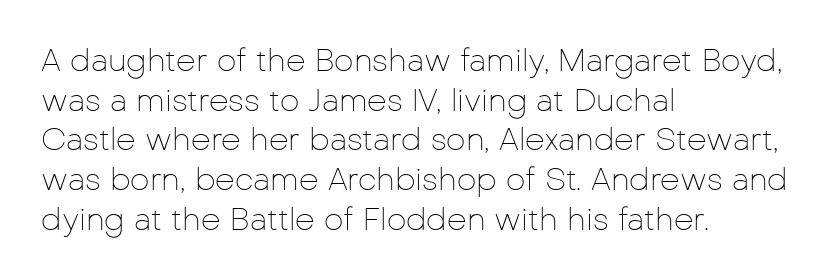
{"serif": "no", "italic": "no", "bold": "no", "weight": "thin", "width": "normal", "stroke_contrast": "low", "x_height": "medium", "monospaced": "no", "underline": "no", "align": "left", "line_spacing": "normal", "line_spacing_ratio": 1.28, "letter_spacing": "normal", "letter_spacing_em": 0.0, "glyph_px": 31}
